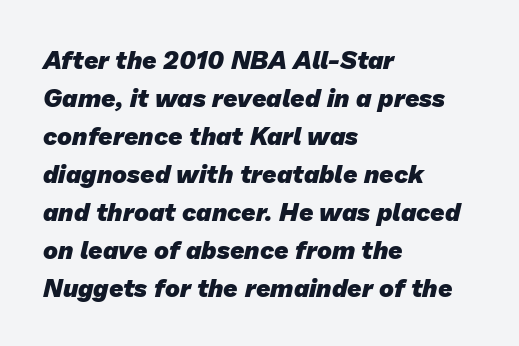
The image shows 25 px bold type; set left-aligned, normal line spacing (1.52x), normal letter spacing, not underlined.
